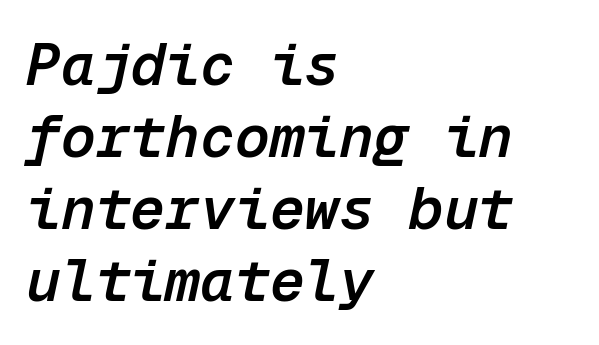
The zone under the glyphs is completely vacant. The text carries the slant typical of an italic or oblique font. Words appear dense and cohesive because spacing is normal. Every character here occupies the same horizontal width, giving the sample a typewriter-like rhythm. The passage is arranged the way most books set body copy — flush left.
